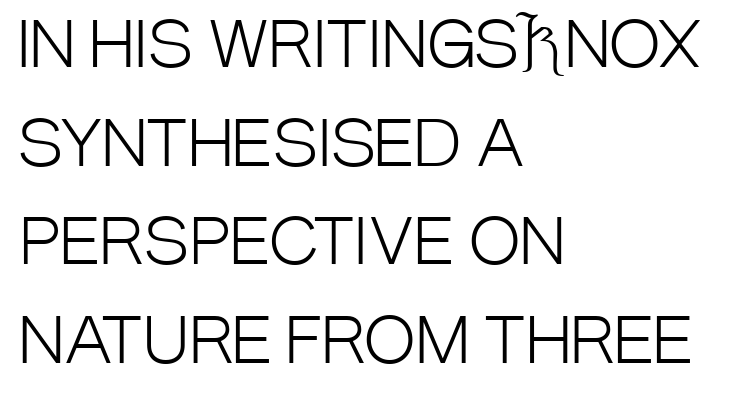
Q: Is the text bold? A: No.
Q: Is the text italic (slanted)? A: No, it is upright.
Q: Is the typeface a serif or a sans-serif typeface? A: Sans-serif.
Q: Is the text underlined? A: No.
Q: How is the paragraph aligned? A: Left-aligned.
Q: Is the spacing between letters normal or unusually wide? A: Normal.
Q: Is the spacing between lines tight, normal or loose? A: Normal.
Q: Width (condensed, normal, or wide)? A: Condensed.
Q: Stroke contrast? A: Low.
Q: x-height? A: Large.
Q: Monospaced? A: No.
